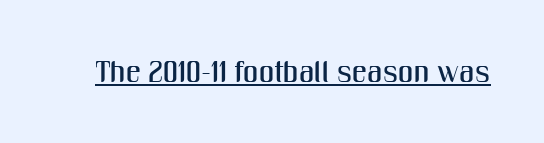
Q: Is the text italic (slanted)? A: No, it is upright.
Q: Is the typeface a serif or a sans-serif typeface? A: Sans-serif.
Q: Is the text underlined? A: Yes.
Q: Is the spacing between letters normal or unusually wide? A: Normal.
Q: Width (condensed, normal, or wide)? A: Condensed.
Q: Stroke contrast? A: Medium.
Q: x-height? A: Medium.
Q: Monospaced? A: No.
